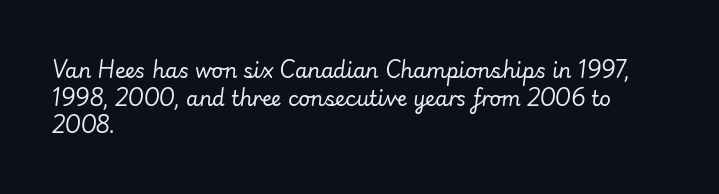
{"italic": "yes", "lean": "right", "slant_degrees": 7, "bold": "no", "underline": "no", "align": "left", "line_spacing": "normal", "line_spacing_ratio": 1.38, "letter_spacing": "normal", "letter_spacing_em": 0.0, "glyph_px": 20}
